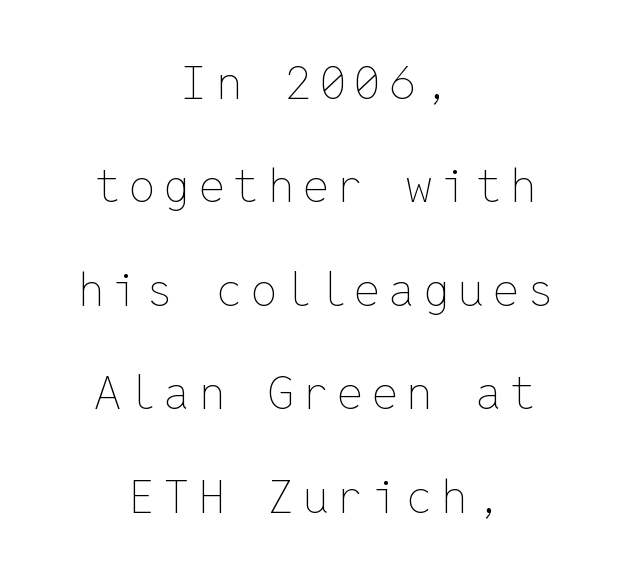
The image shows 46 px thin type, upright, monospaced; set centered, loose line spacing (2.25x), not underlined; low stroke contrast and a medium x-height.
